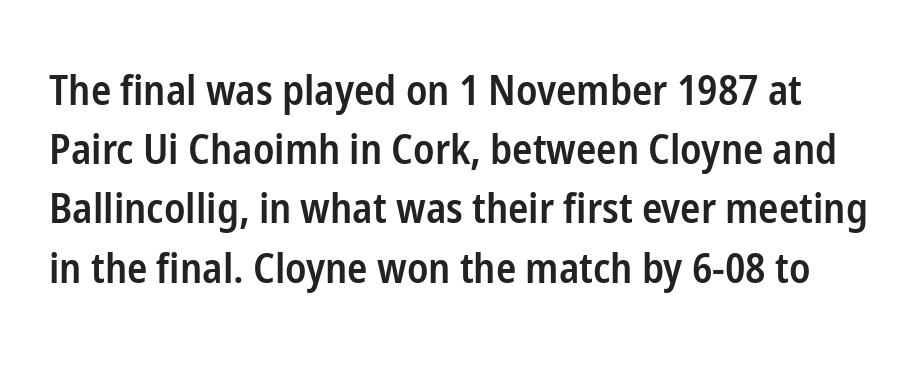
The passage shown stacks its lines at a standard gap. Grotesque or geometric, the face here clearly has no serifs. No extra tracking has been applied to these lines. Every letter is mildly thick-stroked: semibold rather than bold. Character widths vary here, with narrow letters taking less room than wide ones. Plain, unruled lines of type.
